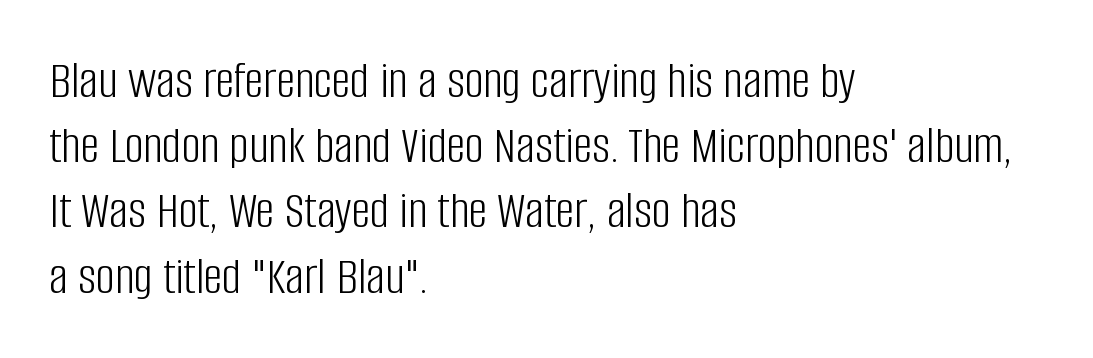
Varying glyph widths throughout — classic text-font behaviour. No italicization has been applied; the sample stays upright. Descender tails drop into unmarked territory. The letterforms sit at book weight or below. Notice how the passage keeps a crisp vertical edge on the left only. How are the letters spaced? Ordinarily, with no added tracking.
